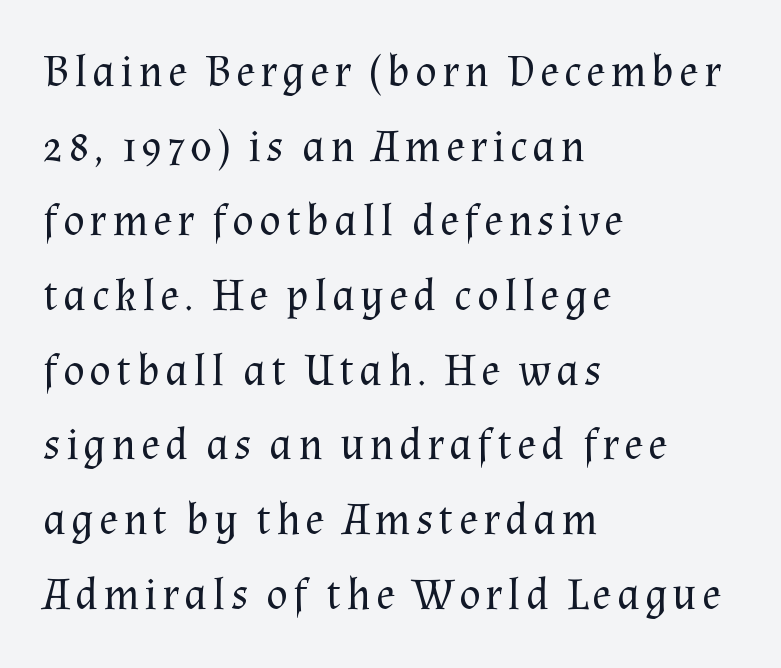
Q: Is the text bold? A: No.
Q: Is the text italic (slanted)? A: No, it is upright.
Q: Is the text underlined? A: No.
Q: How is the paragraph aligned? A: Left-aligned.
Q: Is the spacing between lines tight, normal or loose? A: Normal.
Q: Width (condensed, normal, or wide)? A: Normal.
Q: Stroke contrast? A: Medium.
Q: x-height? A: Medium.
Q: Monospaced? A: No.
